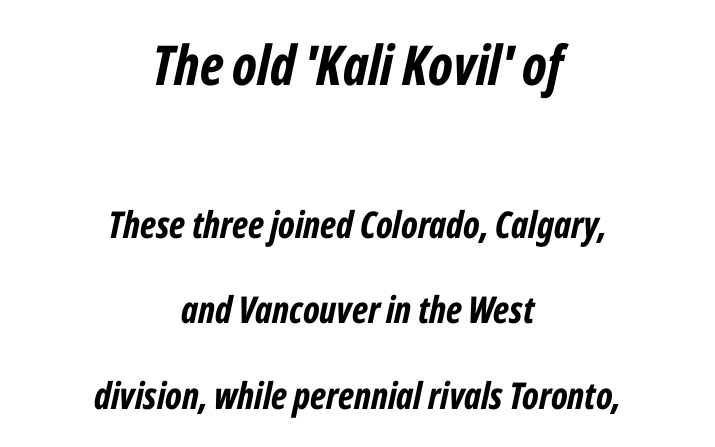
The image shows 55 px bold, condensed type, italic (leaning right); set centered, loose line spacing (2.32x), normal letter spacing, not underlined; the first (top) block is 1.49x larger; low stroke contrast and a medium x-height.
